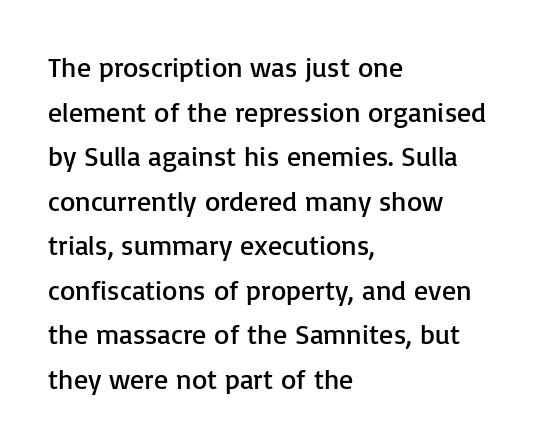
Reading down the column, the eye jumps a familiar distance to each next line. The setting favours the left margin, as ordinary paragraphs usually do. No italicization has been applied; the sample stays upright. Underlining? Definitely not there.
